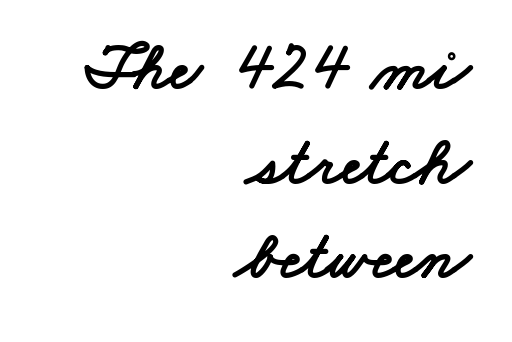
Q: Is the typeface a serif or a sans-serif typeface? A: Sans-serif.
Q: Is the text underlined? A: No.
Q: How is the paragraph aligned? A: Right-aligned.
Q: Is the spacing between letters normal or unusually wide? A: Normal.
Q: Is the spacing between lines tight, normal or loose? A: Normal.
Q: Width (condensed, normal, or wide)? A: Wide.
Q: Stroke contrast? A: Low.
Q: x-height? A: Small.
Q: Monospaced? A: No.
